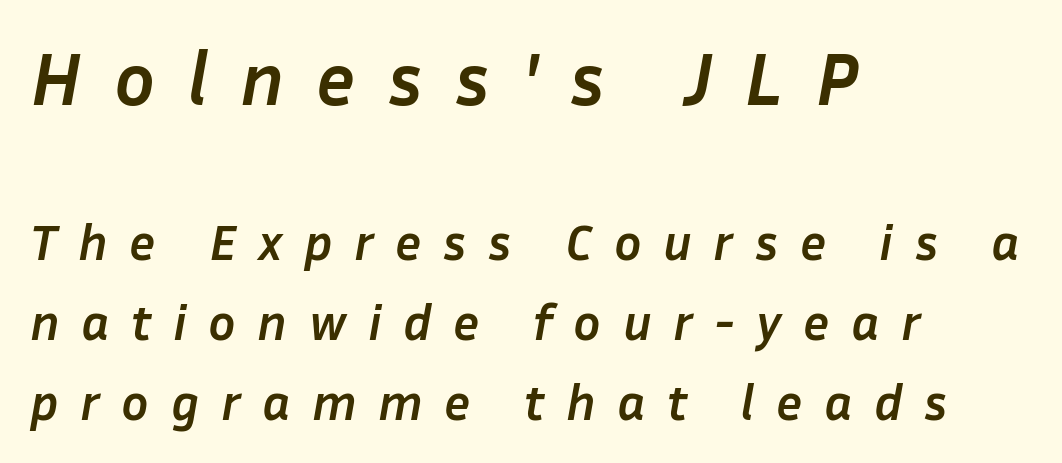
The image shows 76 px semibold type, italic (leaning right); set left-aligned, normal line spacing (1.57x), unusually wide letter spacing (+0.42 em), not underlined; the first (top) block is 1.49x larger; low stroke contrast and a medium x-height.
